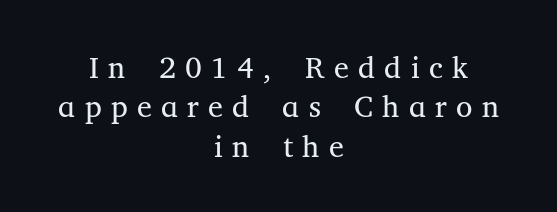
The image shows 30 px regular-weight serif type, upright; set centered, normal line spacing (1.31x), unusually wide letter spacing (+0.31 em), not underlined; medium stroke contrast and a medium x-height.
